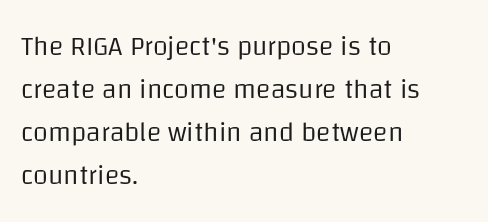
Q: Is the text bold? A: No.
Q: Is the text italic (slanted)? A: No, it is upright.
Q: Is the text underlined? A: No.
Q: How is the paragraph aligned? A: Left-aligned.
Q: Is the spacing between letters normal or unusually wide? A: Normal.
Q: Is the spacing between lines tight, normal or loose? A: Normal.
